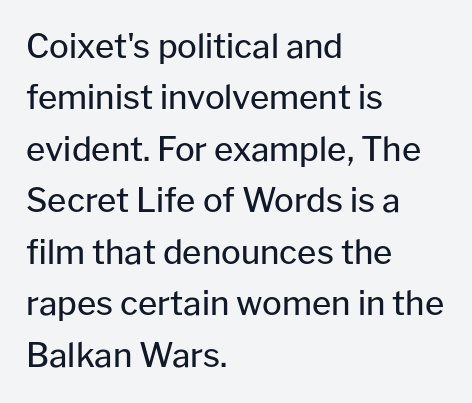
The image shows 33 px regular-weight sans-serif type, upright; set left-aligned, normal line spacing (1.56x), normal letter spacing, not underlined; low stroke contrast and a medium x-height.
